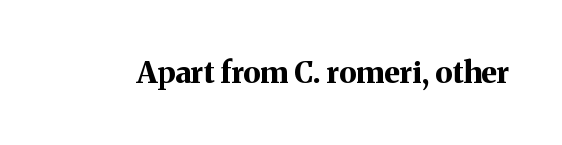
The face used here is seriffed, in the tradition of book romans. Default kerning and tracking; the words read as compact shapes. A typesetter would mark this as roman, not italic. Do the characters align in a grid? No, the font is proportional.
